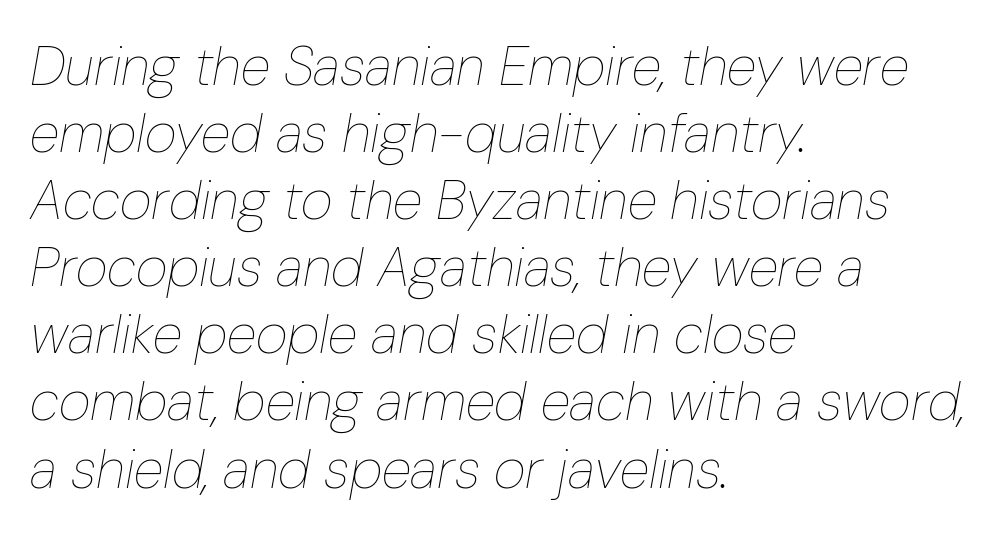
The image shows 55 px thin, condensed type, italic (leaning right); set left-aligned, line spacing 1.22x, normal letter spacing, not underlined; low stroke contrast and a medium x-height.
